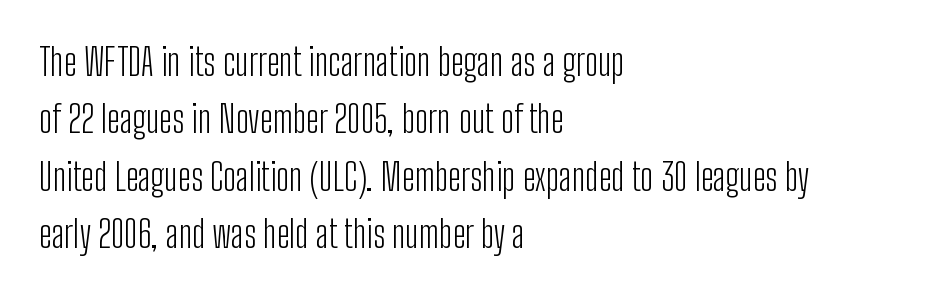
{"serif": "no", "italic": "no", "bold": "no", "weight": "light", "width": "condensed", "stroke_contrast": "low", "x_height": "medium", "monospaced": "no", "underline": "no", "align": "left", "line_spacing": "normal", "line_spacing_ratio": 1.55, "letter_spacing": "normal", "letter_spacing_em": 0.0, "glyph_px": 37}
